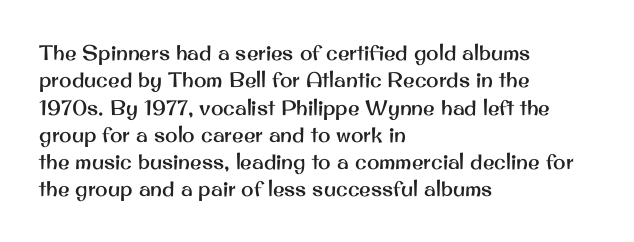
You could call the tracking neutral — neither tight nor loose. Honestly, there is no underline to notice here at all. This is roman type, the default non-slanted kind. Compared with a centered layout, this one pins lines to the left instead. Interline gaps are of average width in this sample.
